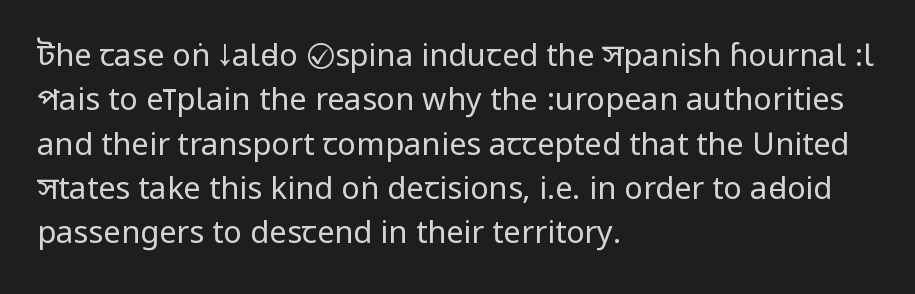
The image shows 31 px regular-weight, condensed sans-serif type, upright; set left-aligned, normal line spacing (1.43x), normal letter spacing, not underlined; low stroke contrast.
